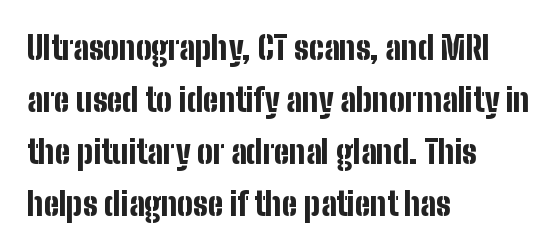
{"serif": "no", "italic": "no", "bold": "yes", "weight": "bold", "width": "condensed", "stroke_contrast": "low", "x_height": "medium", "monospaced": "no", "underline": "no", "align": "left", "line_spacing": "normal", "line_spacing_ratio": 1.58, "letter_spacing": "normal", "letter_spacing_em": 0.0, "glyph_px": 33}
